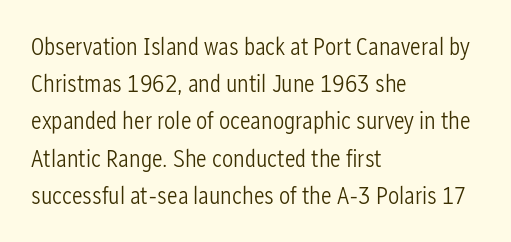
The image shows 25 px text type, upright; set left-aligned, normal line spacing (1.49x), normal letter spacing, not underlined.
